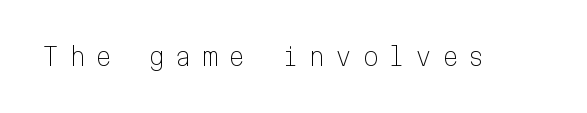
A typesetter would mark this as roman, not italic. The glyphs are unaccompanied by any horizontal stroke below them. Someone cranked the tracking dial way up on this one. The font is comparable to plain body text, perhaps lighter.
